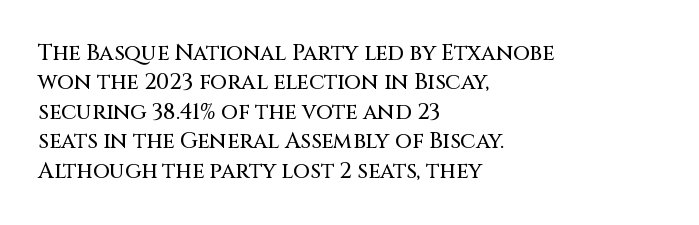
Q: Is the text italic (slanted)? A: No, it is upright.
Q: Is the text underlined? A: No.
Q: How is the paragraph aligned? A: Left-aligned.
Q: Is the spacing between letters normal or unusually wide? A: Normal.
Q: Is the spacing between lines tight, normal or loose? A: Normal.
